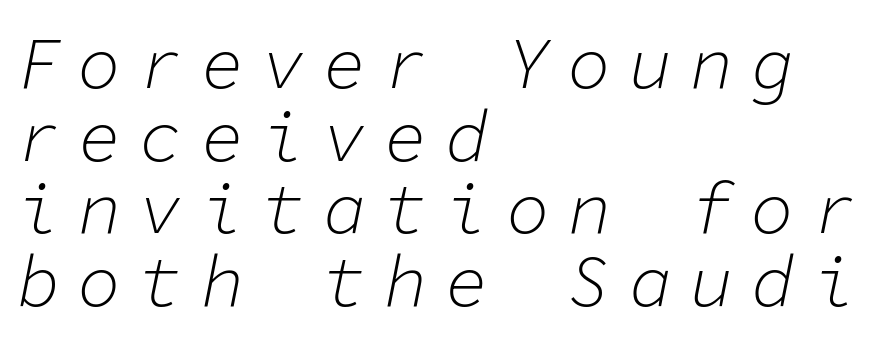
Q: Is the text bold? A: No.
Q: Is the text italic (slanted)? A: Yes, it leans right by about 11 degrees.
Q: Is the text underlined? A: No.
Q: How is the paragraph aligned? A: Left-aligned.
Q: Is the spacing between letters normal or unusually wide? A: Unusually wide.
Q: Is the spacing between lines tight, normal or loose? A: Tight.
Q: Width (condensed, normal, or wide)? A: Normal.
Q: Stroke contrast? A: Low.
Q: x-height? A: Medium.
Q: Monospaced? A: Yes.
